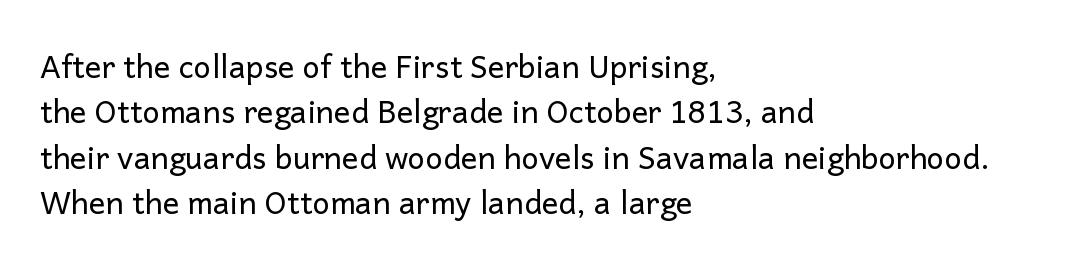
The image shows 31 px regular-weight sans-serif type, upright; set left-aligned, normal line spacing (1.46x), normal letter spacing, not underlined; low stroke contrast and a medium x-height.
